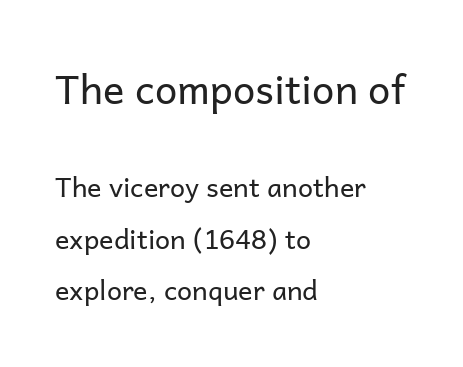
Q: Is the text bold? A: No.
Q: Is the text italic (slanted)? A: No, it is upright.
Q: Is the typeface a serif or a sans-serif typeface? A: Sans-serif.
Q: Is the text underlined? A: No.
Q: How is the paragraph aligned? A: Left-aligned.
Q: Is the spacing between letters normal or unusually wide? A: Normal.
Q: Is the spacing between lines tight, normal or loose? A: Loose.
Q: Which block of text is set in a larger size, the first (top) or the second (bottom)? A: The first (top) one.
Q: Width (condensed, normal, or wide)? A: Normal.
Q: Stroke contrast? A: Low.
Q: x-height? A: Medium.
Q: Monospaced? A: No.
